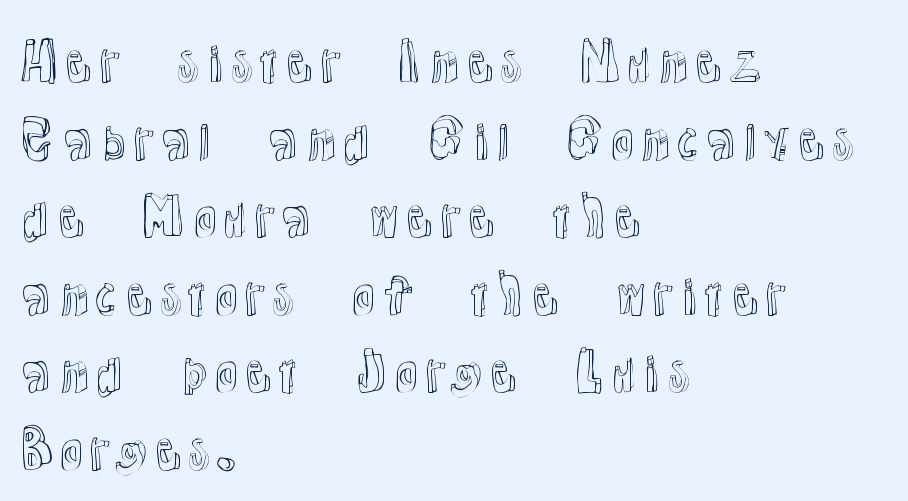
{"italic": "no", "width": "normal", "x_height": "medium", "monospaced": "no", "underline": "no", "align": "left", "line_spacing": "normal", "line_spacing_ratio": 1.52, "letter_spacing": "normal", "letter_spacing_em": 0.0, "glyph_px": 51}
